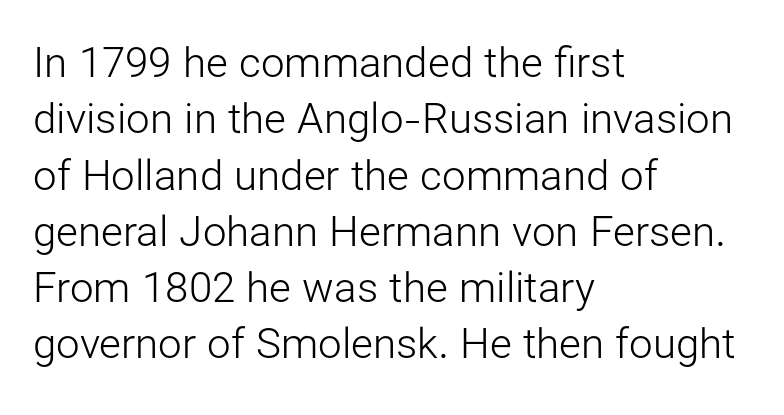
The image shows 42 px light sans-serif type, upright; set left-aligned, normal line spacing (1.34x), normal letter spacing, not underlined; low stroke contrast and a medium x-height.
